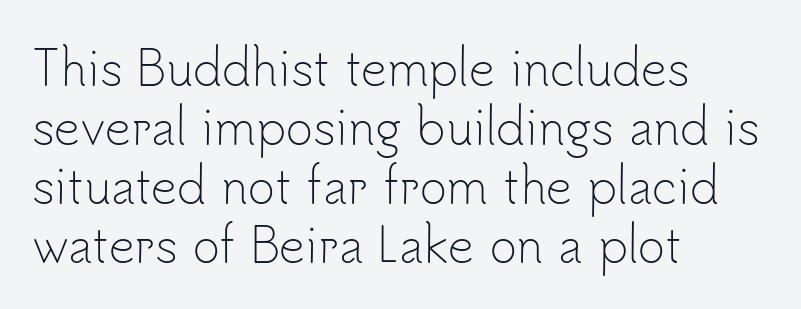
Q: Is the text bold? A: No.
Q: Is the text italic (slanted)? A: No, it is upright.
Q: Is the typeface a serif or a sans-serif typeface? A: Sans-serif.
Q: Is the text underlined? A: No.
Q: How is the paragraph aligned? A: Left-aligned.
Q: Is the spacing between letters normal or unusually wide? A: Normal.
Q: Is the spacing between lines tight, normal or loose? A: Normal.
Q: Width (condensed, normal, or wide)? A: Normal.
Q: Stroke contrast? A: Low.
Q: x-height? A: Small.
Q: Monospaced? A: No.
